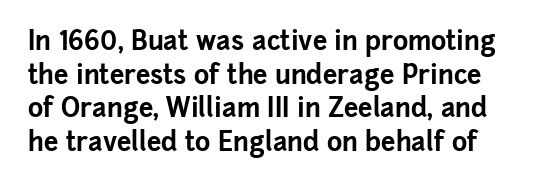
Weight check: bold — yes, fully. Is there any slant? The stems are plumb. Letter spacing: default. Horizontal bands of white between lines are of average thickness.
